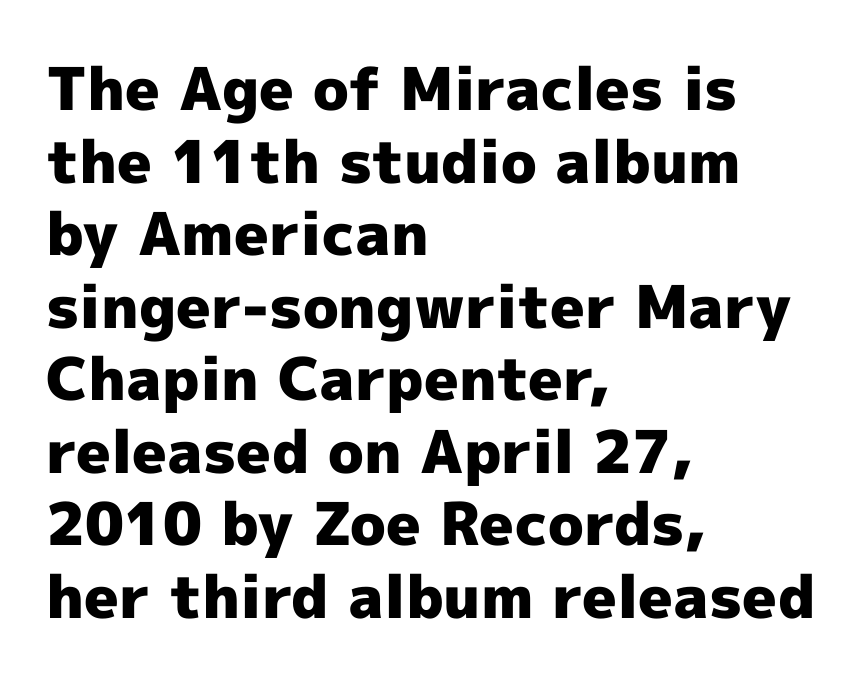
{"serif": "no", "italic": "no", "bold": "yes", "weight": "heavy", "width": "normal", "x_height": "medium", "monospaced": "no", "underline": "no", "align": "left", "line_spacing_ratio": 1.23, "letter_spacing": "normal", "letter_spacing_em": 0.0, "glyph_px": 59}
